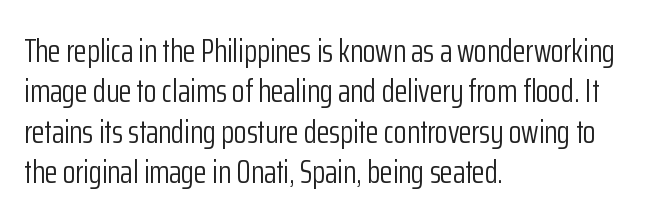
Each letter keeps its own natural width here, so spacing adapts to shape. Each stroke keeps to a modest, everyday thickness or less. Descender tails drop into unmarked territory. These lines were composed using upright roman letters.
